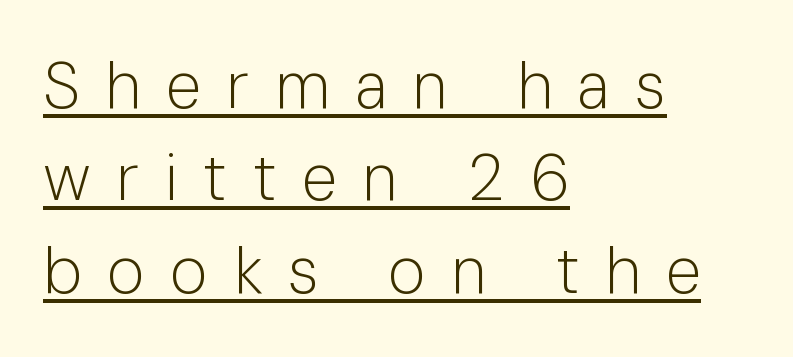
The image shows 65 px light sans-serif type, upright; set left-aligned, normal line spacing (1.42x), unusually wide letter spacing (+0.39 em), underlined; low stroke contrast and a medium x-height.
